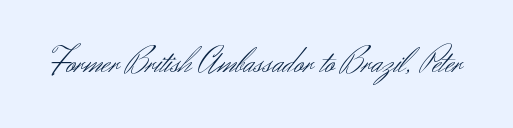
{"serif": "no", "bold": "no", "weight": "light", "width": "normal", "stroke_contrast": "medium", "x_height": "small", "monospaced": "no", "underline": "no", "letter_spacing": "normal", "letter_spacing_em": 0.0, "glyph_px": 36}
